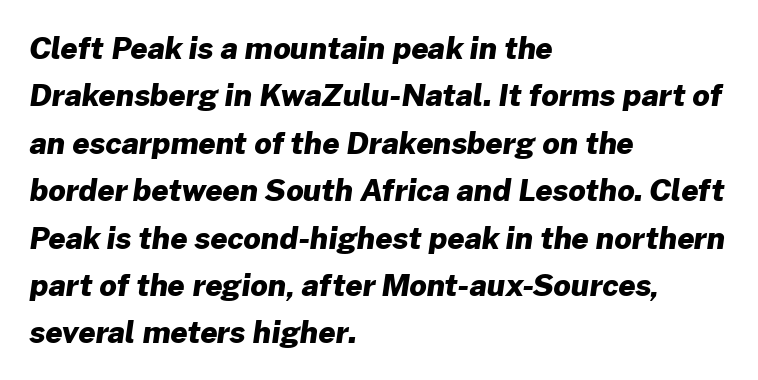
The image shows 30 px heavy sans-serif type; set left-aligned, normal line spacing (1.58x), normal letter spacing, not underlined; low stroke contrast and a medium x-height.
